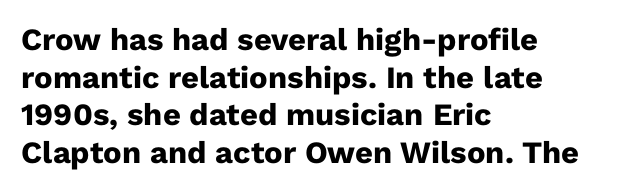
{"serif": "no", "italic": "no", "bold": "yes", "weight": "heavy", "width": "normal", "stroke_contrast": "low", "x_height": "medium", "monospaced": "no", "underline": "no", "align": "left", "line_spacing_ratio": 1.21, "letter_spacing": "normal", "letter_spacing_em": 0.0, "glyph_px": 31}
